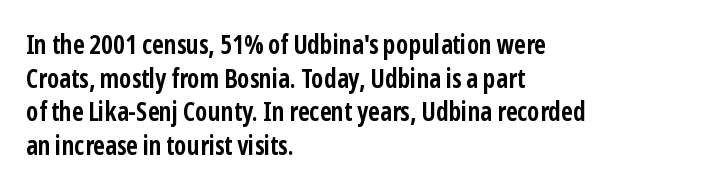
{"italic": "no", "bold": "yes", "underline": "no", "align": "left", "line_spacing": "normal", "line_spacing_ratio": 1.29, "letter_spacing": "normal", "letter_spacing_em": 0.0, "glyph_px": 26}
